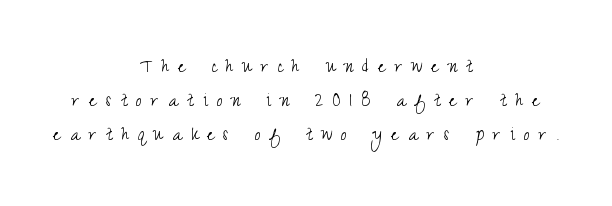
Stems here are at most as thick as an everyday book face. Inter-character spacing is expanded well beyond the font's built-in metrics. Vertical strokes here are truly vertical. A student would call this center alignment; a typographer would say set centered. Each row of text sits above clean, open space.
